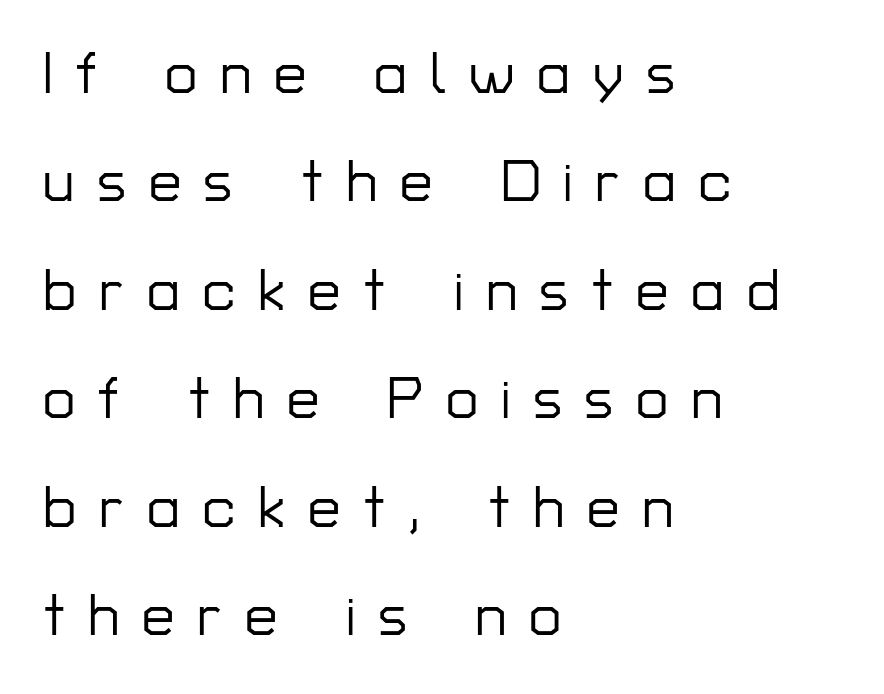
{"serif": "no", "italic": "no", "width": "normal", "stroke_contrast": "low", "x_height": "medium", "monospaced": "no", "underline": "no", "align": "left", "line_spacing_ratio": 1.87, "letter_spacing": "wide", "letter_spacing_em": 0.39, "glyph_px": 58}
